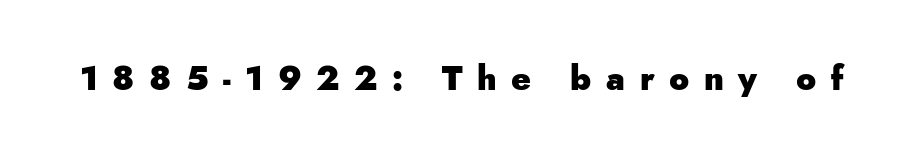
{"serif": "no", "italic": "no", "bold": "yes", "weight": "heavy", "width": "normal", "stroke_contrast": "low", "x_height": "small", "monospaced": "no", "underline": "no", "letter_spacing": "wide", "letter_spacing_em": 0.44, "glyph_px": 33}
